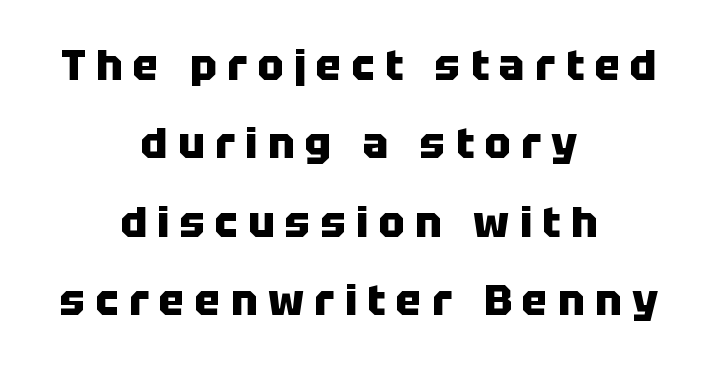
{"serif": "no", "italic": "no", "bold": "yes", "weight": "heavy", "width": "normal", "stroke_contrast": "low", "x_height": "large", "monospaced": "no", "underline": "no", "align": "center", "line_spacing_ratio": 1.82, "letter_spacing": "wide", "letter_spacing_em": 0.24, "glyph_px": 43}
